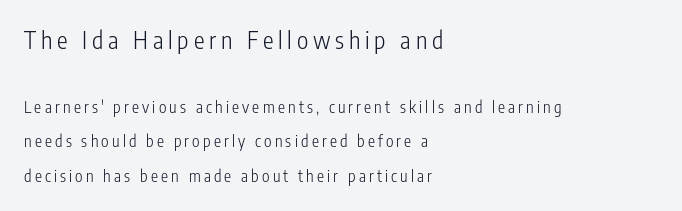
The image shows 24 px text type, upright; set left-aligned, loose line spacing (2.18x), unusually wide letter spacing (+0.2 em), not underlined; the first (top) block is 1.5x larger.
